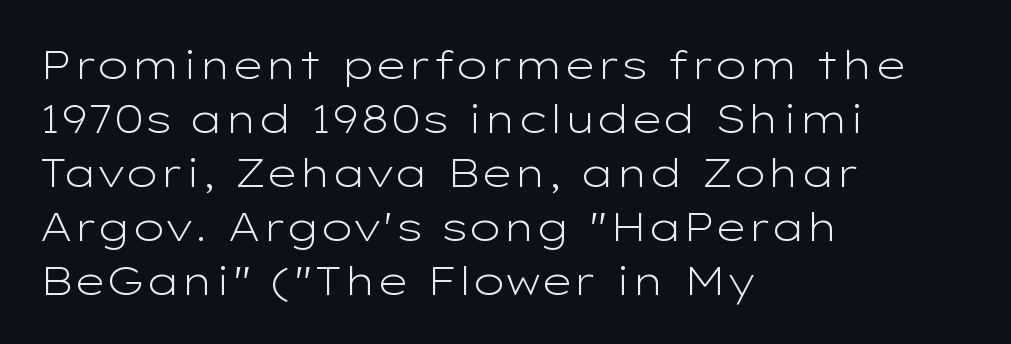
The image shows 40 px light, wide sans-serif type, upright; set left-aligned, normal line spacing (1.35x), normal letter spacing, not underlined; low stroke contrast and a medium x-height.
